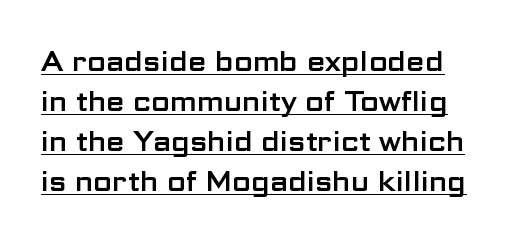
Q: Is the text italic (slanted)? A: No, it is upright.
Q: Is the text underlined? A: Yes.
Q: Is the spacing between letters normal or unusually wide? A: Normal.
Q: Is the spacing between lines tight, normal or loose? A: Normal.
